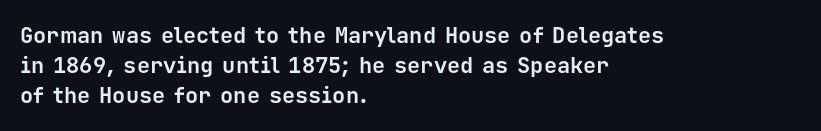
{"italic": "no", "bold": "yes", "underline": "no", "align": "left", "line_spacing": "normal", "line_spacing_ratio": 1.37, "letter_spacing": "normal", "letter_spacing_em": 0.0, "glyph_px": 22}
